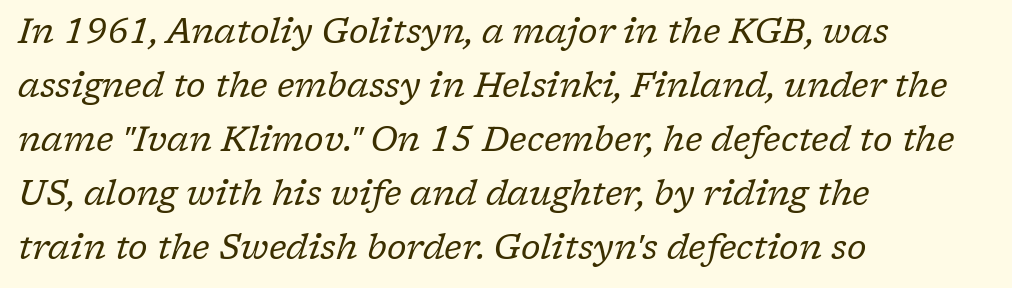
Slanted lettering throughout. Normally led — the rows are evenly, conventionally spaced. Do the characters align in a grid? No, the font is proportional. Nobody drew a line under any word here. The letterforms sit at book weight or below.
